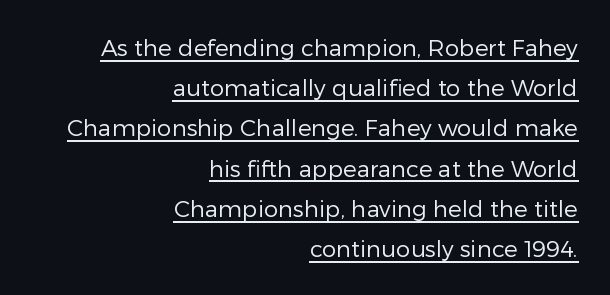
{"italic": "no", "bold": "no", "underline": "yes", "align": "right", "line_spacing_ratio": 1.75, "letter_spacing": "normal", "letter_spacing_em": 0.0, "glyph_px": 23}
